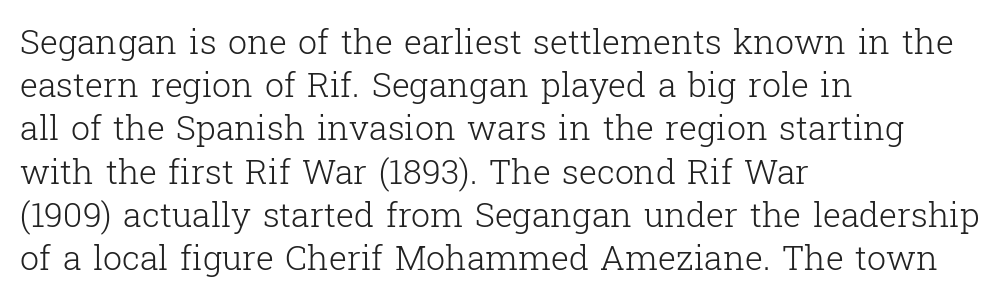
The designer left line spacing at the default. Serif or sans? Serif — the stroke terminals have little feet. Observe the ordinary spacing: letters are neighbours, not strangers. The gap between lines stays unmarked. Every stem runs plumb, perpendicular to the baseline. Reading down the block, your eye returns to a fixed left position each line.
